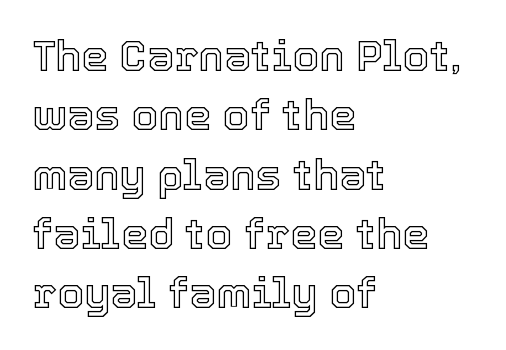
Q: Is the text italic (slanted)? A: No, it is upright.
Q: Is the text underlined? A: No.
Q: How is the paragraph aligned? A: Left-aligned.
Q: Is the spacing between letters normal or unusually wide? A: Normal.
Q: Is the spacing between lines tight, normal or loose? A: Normal.
Q: Width (condensed, normal, or wide)? A: Normal.
Q: x-height? A: Medium.
Q: Monospaced? A: No.
